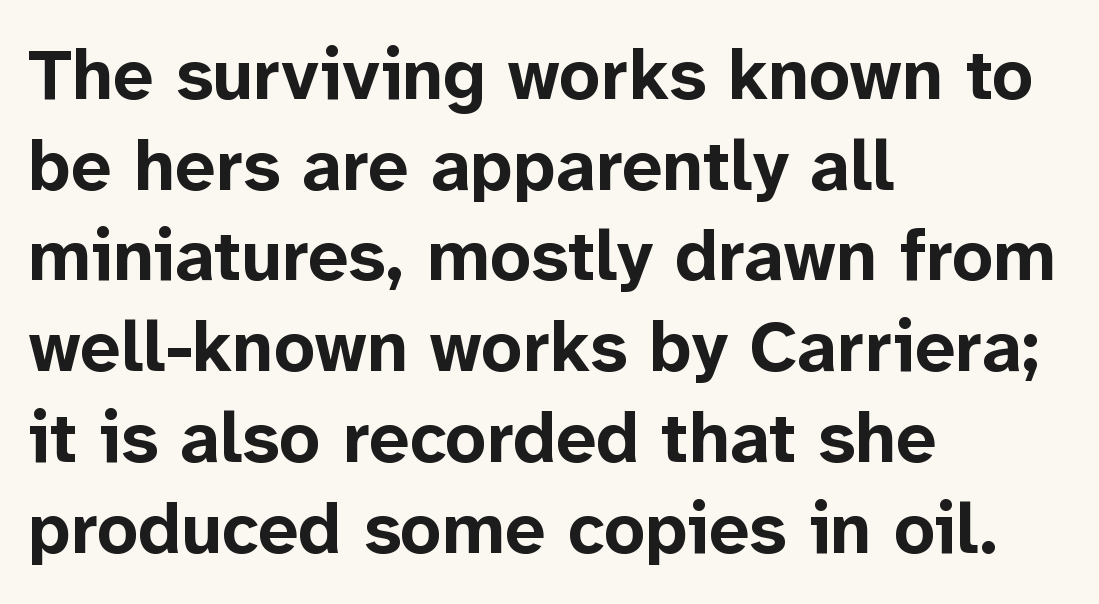
The image shows 72 px bold sans-serif type, upright; set left-aligned, normal line spacing (1.26x), normal letter spacing, not underlined; low stroke contrast and a medium x-height.
